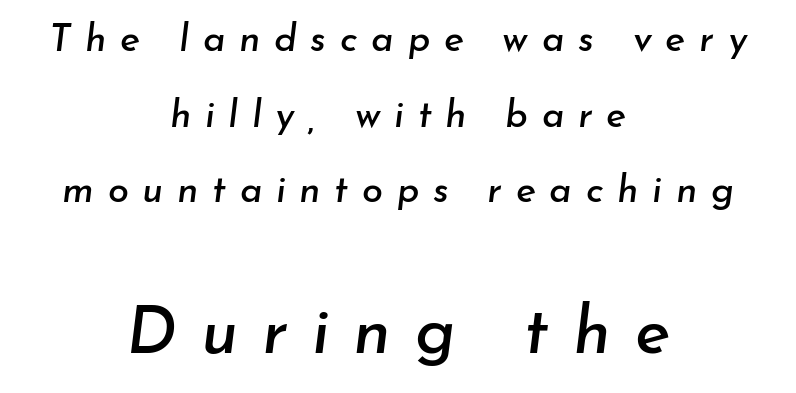
A bare baseline throughout the passage. Varying glyph widths throughout — classic text-font behaviour. Spacing between characters has been opened up far beyond the box default. In CSS terms this would be text-align: center. Regarding leading, the lines here are spaced well apart. Type size steps up from the first block to the second.
